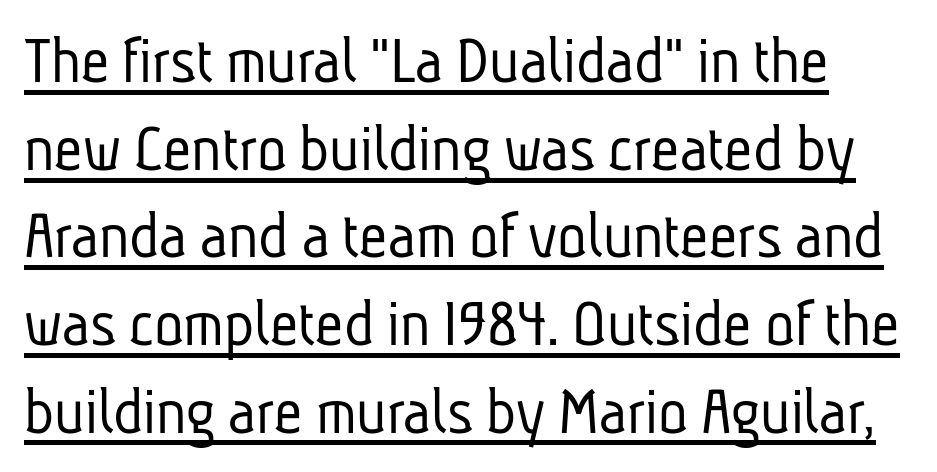
Q: Is the text bold? A: No.
Q: Is the typeface a serif or a sans-serif typeface? A: Sans-serif.
Q: Is the text underlined? A: Yes.
Q: Is the spacing between letters normal or unusually wide? A: Normal.
Q: Is the spacing between lines tight, normal or loose? A: Normal.
Q: Width (condensed, normal, or wide)? A: Condensed.
Q: Stroke contrast? A: Low.
Q: x-height? A: Medium.
Q: Monospaced? A: No.
